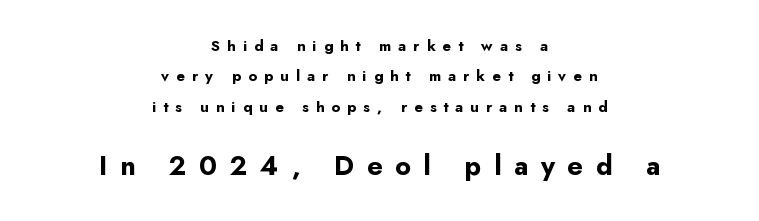
Q: Is the text bold? A: Yes.
Q: Is the text italic (slanted)? A: No, it is upright.
Q: Is the text underlined? A: No.
Q: How is the paragraph aligned? A: Centered.
Q: Is the spacing between letters normal or unusually wide? A: Unusually wide.
Q: Is the spacing between lines tight, normal or loose? A: Loose.
Q: Which block of text is set in a larger size, the first (top) or the second (bottom)? A: The second (bottom) one.
